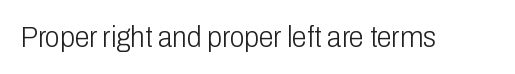
The image shows 30 px light, condensed sans-serif type, upright; set normal letter spacing, not underlined; low stroke contrast and a medium x-height.
